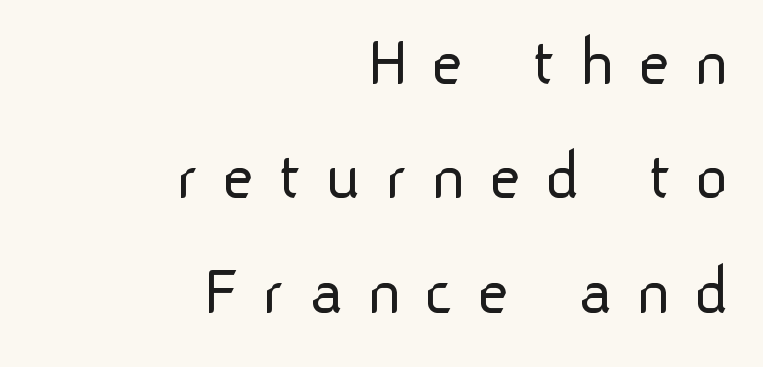
A roman cut, with each character standing at attention. No feet cap the strokes, marking this as sans-serif type. The tracking reads as deliberately expanded to a designer's eye. Type without underlining. Reading down the block, your eye finds every line finishing at a fixed right position.
